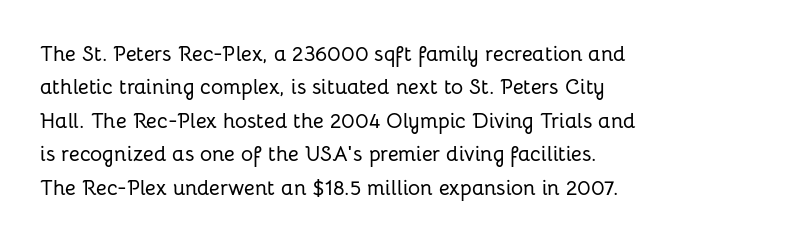
The image shows 21 px text type, upright; set left-aligned, normal line spacing (1.59x), normal letter spacing, not underlined.
